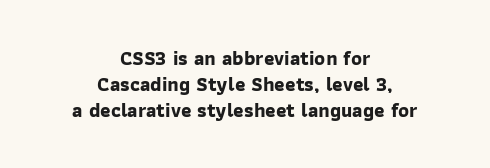
The image shows 20 px bold type; set centered, normal line spacing (1.29x), normal letter spacing, not underlined.
